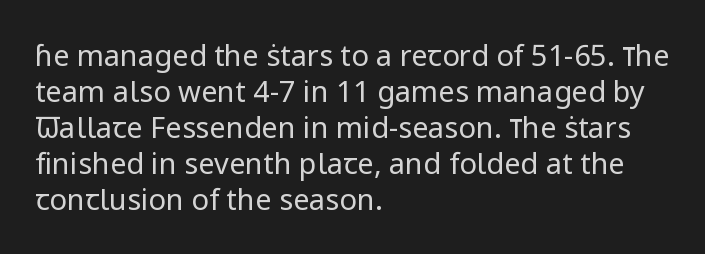
The rendering uses natural spacing where letterforms have individual widths. Any mark beneath the type? The region is blank. Which margin do the lines hug? The left one — the right edge is uneven. You can tell it's not italic because the verticals are truly vertical. These lines are composed in type without serifs.
